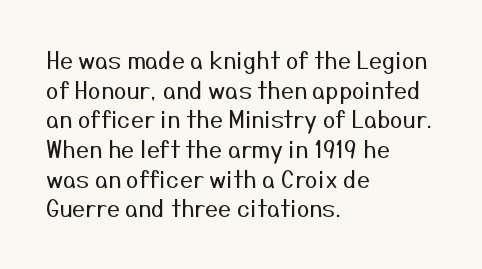
The image shows 23 px text type, upright; set left-aligned, normal line spacing (1.29x), normal letter spacing, not underlined.
